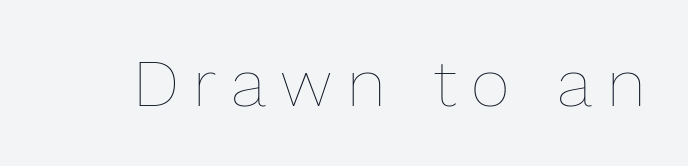
{"italic": "no", "bold": "no", "weight": "thin", "width": "normal", "stroke_contrast": "low", "x_height": "medium", "monospaced": "no", "underline": "no", "letter_spacing": "wide", "letter_spacing_em": 0.22, "glyph_px": 67}
